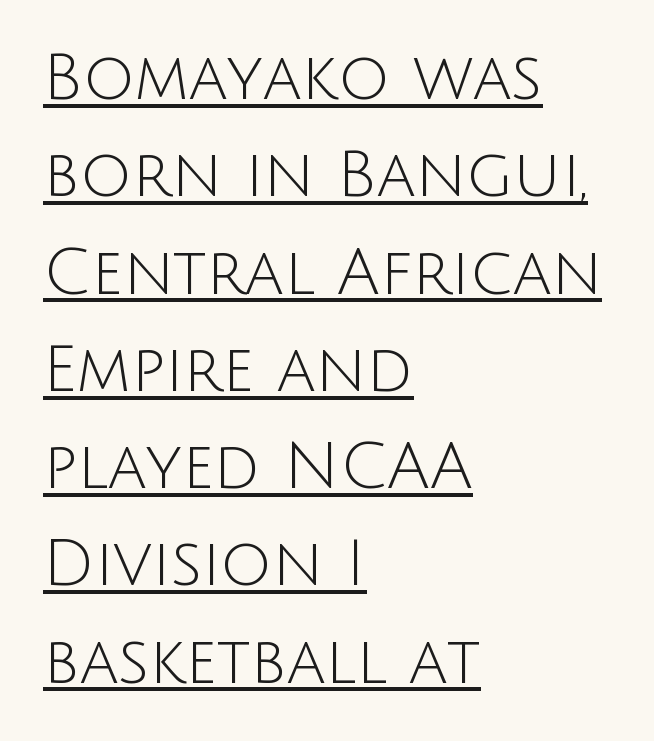
Q: Is the text bold? A: No.
Q: Is the text italic (slanted)? A: No, it is upright.
Q: Is the typeface a serif or a sans-serif typeface? A: Sans-serif.
Q: Is the text underlined? A: Yes.
Q: How is the paragraph aligned? A: Left-aligned.
Q: Is the spacing between letters normal or unusually wide? A: Normal.
Q: Is the spacing between lines tight, normal or loose? A: Normal.
Q: Width (condensed, normal, or wide)? A: Normal.
Q: Stroke contrast? A: Low.
Q: x-height? A: Large.
Q: Monospaced? A: No.
